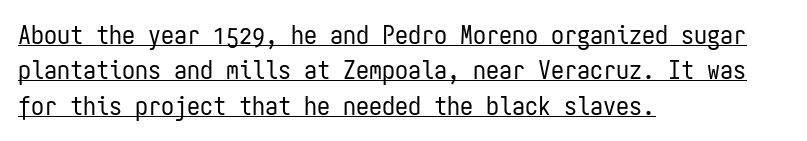
The image shows 26 px text type, upright; set left-aligned, normal line spacing (1.36x), normal letter spacing, underlined.
